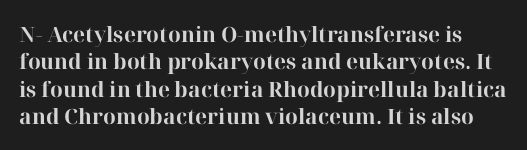
Q: Is the text bold? A: Yes.
Q: Is the text italic (slanted)? A: No, it is upright.
Q: Is the text underlined? A: No.
Q: Is the spacing between letters normal or unusually wide? A: Normal.
Q: Is the spacing between lines tight, normal or loose? A: Normal.
